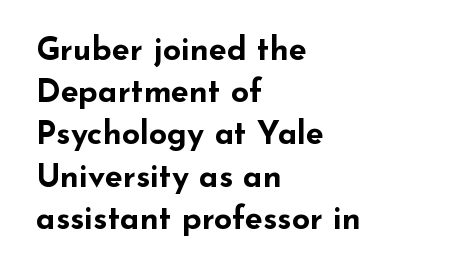
Q: Is the text bold? A: Yes.
Q: Is the text italic (slanted)? A: No, it is upright.
Q: Is the typeface a serif or a sans-serif typeface? A: Sans-serif.
Q: Is the text underlined? A: No.
Q: How is the paragraph aligned? A: Left-aligned.
Q: Is the spacing between letters normal or unusually wide? A: Normal.
Q: Is the spacing between lines tight, normal or loose? A: Normal.
Q: Width (condensed, normal, or wide)? A: Wide.
Q: Stroke contrast? A: Low.
Q: x-height? A: Small.
Q: Monospaced? A: No.
